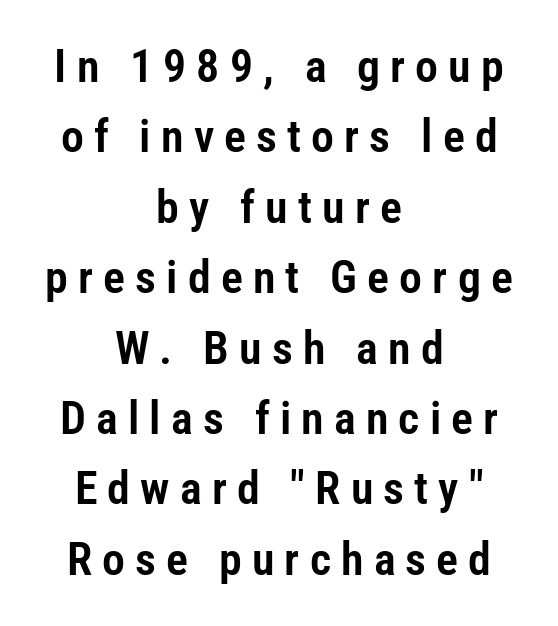
{"serif": "no", "italic": "no", "width": "condensed", "stroke_contrast": "low", "x_height": "medium", "monospaced": "no", "underline": "no", "align": "center", "line_spacing": "normal", "line_spacing_ratio": 1.53, "letter_spacing": "wide", "letter_spacing_em": 0.22, "glyph_px": 46}
